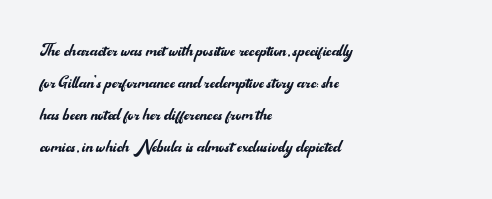
Q: Is the text bold? A: No.
Q: Is the text italic (slanted)? A: Yes.
Q: Is the text underlined? A: No.
Q: How is the paragraph aligned? A: Left-aligned.
Q: Is the spacing between letters normal or unusually wide? A: Normal.
Q: Is the spacing between lines tight, normal or loose? A: Normal.
